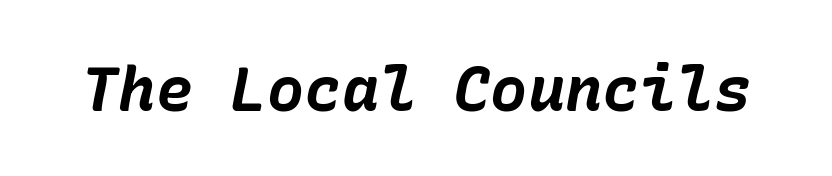
The image shows 62 px bold type, italic (leaning right); set normal letter spacing, not underlined; low stroke contrast and a medium x-height.
